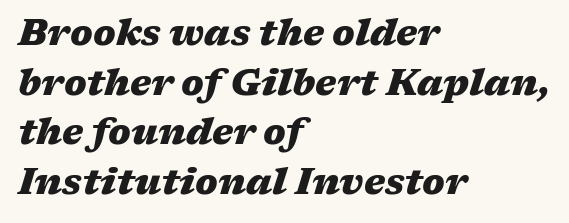
The glyphs are unaccompanied by any horizontal stroke below them. You could not count columns in this text — the font is proportionally spaced. Strong, thick strokes mark this as bold type. Style check: oblique. The passage is arranged the way most books set body copy — flush left.
